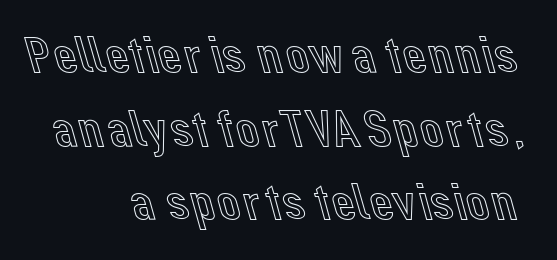
Q: Is the text italic (slanted)? A: Yes.
Q: Is the text underlined? A: No.
Q: How is the paragraph aligned? A: Right-aligned.
Q: Is the spacing between letters normal or unusually wide? A: Normal.
Q: Is the spacing between lines tight, normal or loose? A: Normal.
Q: Width (condensed, normal, or wide)? A: Normal.
Q: x-height? A: Medium.
Q: Monospaced? A: No.
